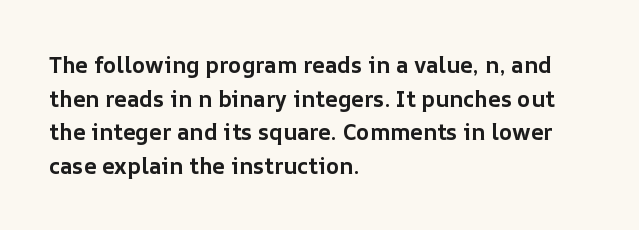
Q: Is the text bold? A: Yes.
Q: Is the text italic (slanted)? A: No, it is upright.
Q: Is the text underlined? A: No.
Q: How is the paragraph aligned? A: Left-aligned.
Q: Is the spacing between letters normal or unusually wide? A: Normal.
Q: Is the spacing between lines tight, normal or loose? A: Normal.
